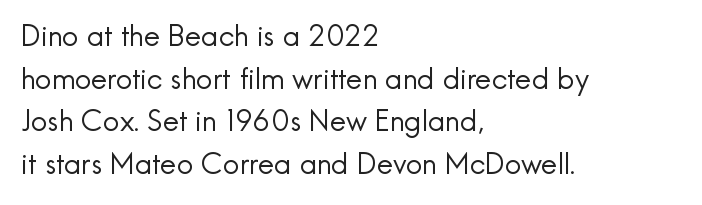
Q: Is the text bold? A: No.
Q: Is the text italic (slanted)? A: No, it is upright.
Q: Is the typeface a serif or a sans-serif typeface? A: Sans-serif.
Q: Is the text underlined? A: No.
Q: How is the paragraph aligned? A: Left-aligned.
Q: Is the spacing between letters normal or unusually wide? A: Normal.
Q: Is the spacing between lines tight, normal or loose? A: Normal.
Q: Width (condensed, normal, or wide)? A: Normal.
Q: x-height? A: Small.
Q: Monospaced? A: No.
